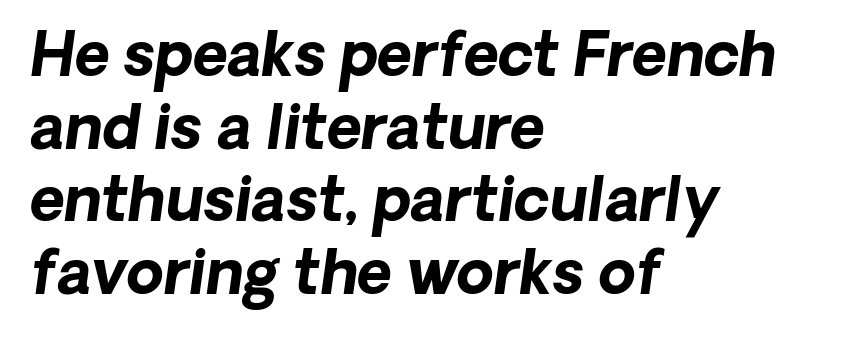
The image shows 60 px bold sans-serif type; set left-aligned, line spacing 1.21x, normal letter spacing, not underlined; low stroke contrast and a medium x-height.
